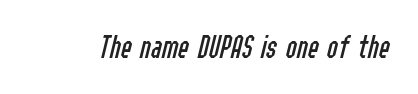
{"italic": "yes", "lean": "right", "slant_degrees": 14, "bold": "no", "weight": "regular", "width": "condensed", "stroke_contrast": "low", "x_height": "medium", "monospaced": "no", "underline": "no", "letter_spacing": "normal", "letter_spacing_em": 0.0, "glyph_px": 33}
